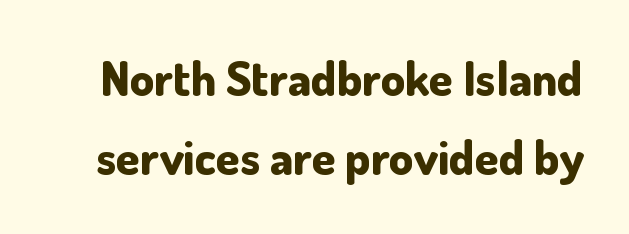
The type is set solid horizontally, with unmodified tracking. The lines sit at an ordinary, default distance from one another. Look at the stroke-to-counter ratio: heavy, a bold. The typography opts for an upright posture over an oblique one.
